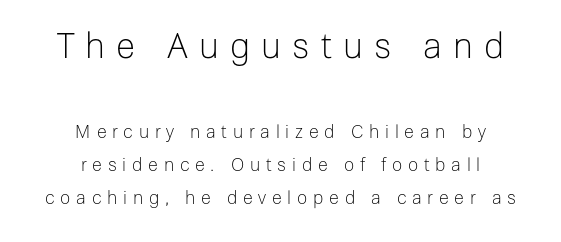
Q: Is the text bold? A: No.
Q: Is the text italic (slanted)? A: No, it is upright.
Q: Is the typeface a serif or a sans-serif typeface? A: Sans-serif.
Q: Is the text underlined? A: No.
Q: How is the paragraph aligned? A: Centered.
Q: Is the spacing between letters normal or unusually wide? A: Unusually wide.
Q: Which block of text is set in a larger size, the first (top) or the second (bottom)? A: The first (top) one.
Q: Width (condensed, normal, or wide)? A: Normal.
Q: Stroke contrast? A: Low.
Q: x-height? A: Medium.
Q: Monospaced? A: No.
